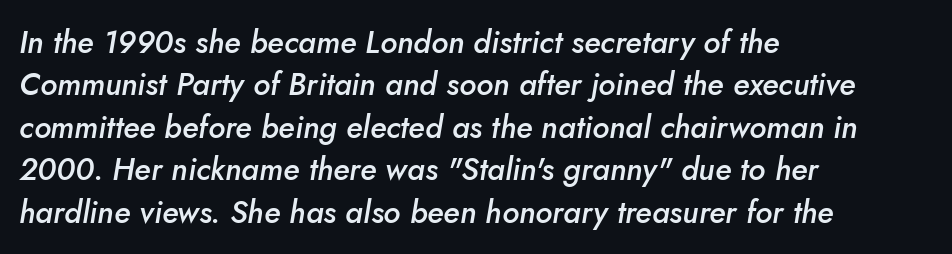
{"italic": "yes", "lean": "right", "slant_degrees": 10, "bold": "semi", "weight": "semibold", "width": "normal", "stroke_contrast": "low", "x_height": "small", "monospaced": "no", "underline": "no", "align": "left", "line_spacing": "normal", "line_spacing_ratio": 1.37, "letter_spacing": "normal", "letter_spacing_em": 0.0, "glyph_px": 31}
